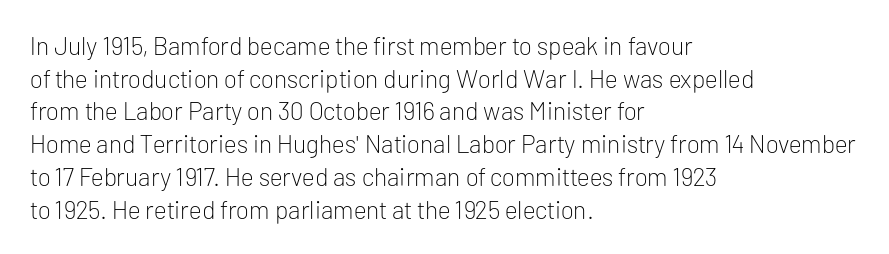
What's the leading like? Ordinary, nothing unusual. The passage shown has conventional tracking throughout. The typography opts for an upright posture over an oblique one. The passage is arranged the way most books set body copy — flush left.
